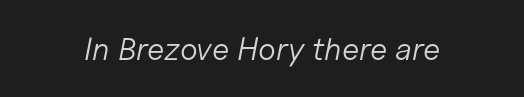
Summary of weight: not heavy and not bold. Plain, unruled lines of type. Compared with ordinary roman type, these characters are visibly tilted. The letterforms sit shoulder to shoulder at normal distance. You could not count columns in this text — the font is proportionally spaced.
